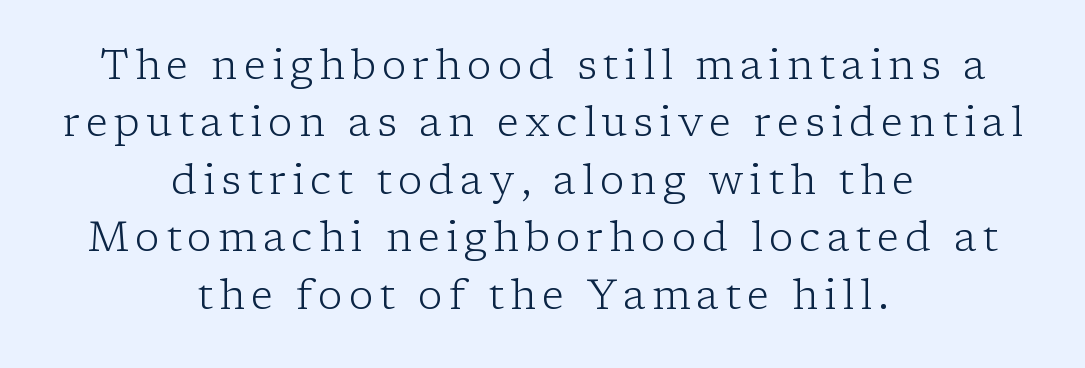
Q: Is the text bold? A: No.
Q: Is the text italic (slanted)? A: No, it is upright.
Q: Is the typeface a serif or a sans-serif typeface? A: Serif.
Q: Is the text underlined? A: No.
Q: How is the paragraph aligned? A: Centered.
Q: Is the spacing between lines tight, normal or loose? A: Normal.
Q: Width (condensed, normal, or wide)? A: Normal.
Q: Stroke contrast? A: Low.
Q: x-height? A: Medium.
Q: Monospaced? A: No.
